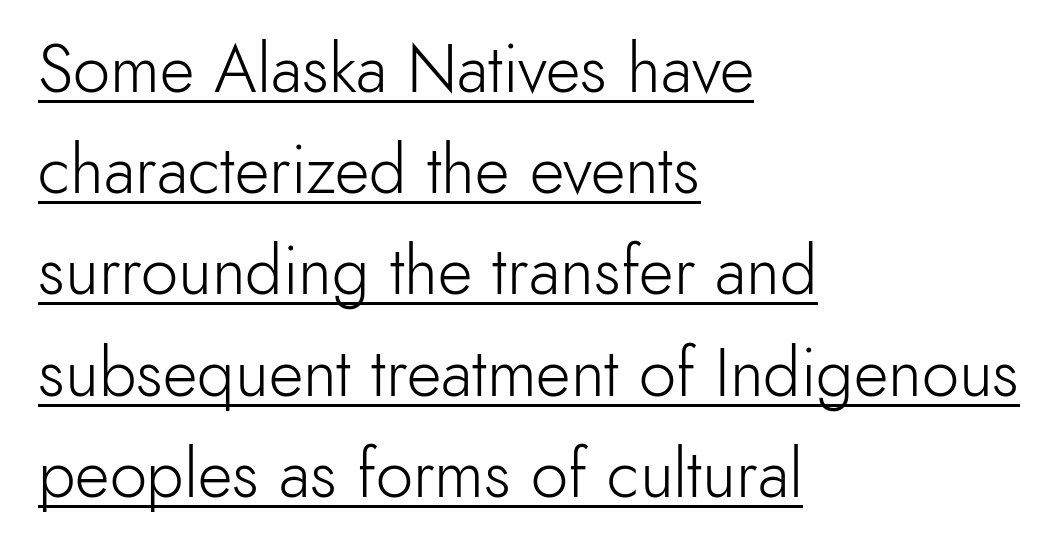
{"serif": "no", "italic": "no", "bold": "no", "weight": "light", "width": "normal", "x_height": "small", "monospaced": "no", "underline": "yes", "align": "left", "line_spacing": "normal", "line_spacing_ratio": 1.51, "letter_spacing": "normal", "letter_spacing_em": 0.0, "glyph_px": 67}
